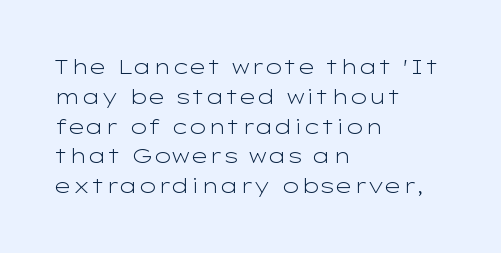
{"italic": "no", "bold": "no", "underline": "no", "align": "left", "line_spacing": "normal", "line_spacing_ratio": 1.49, "letter_spacing": "normal", "letter_spacing_em": 0.0, "glyph_px": 20}
